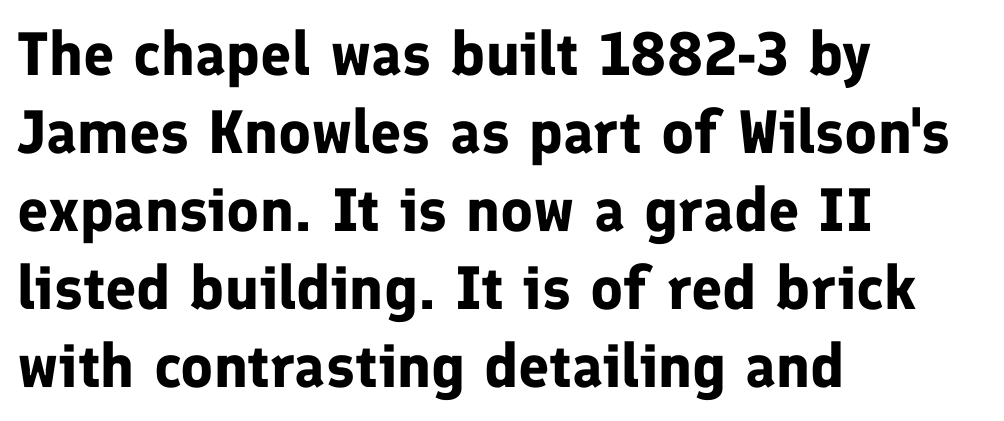
{"serif": "no", "italic": "no", "bold": "yes", "weight": "bold", "width": "normal", "stroke_contrast": "low", "x_height": "medium", "monospaced": "no", "underline": "no", "align": "left", "line_spacing": "normal", "line_spacing_ratio": 1.28, "letter_spacing": "normal", "letter_spacing_em": 0.0, "glyph_px": 61}
